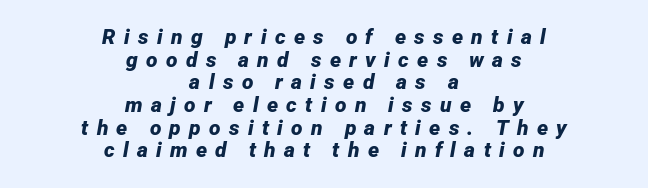
{"italic": "yes", "lean": "right", "slant_degrees": 12, "bold": "yes", "underline": "no", "align": "center", "line_spacing": "tight", "line_spacing_ratio": 1.08, "letter_spacing": "wide", "letter_spacing_em": 0.4, "glyph_px": 21}
